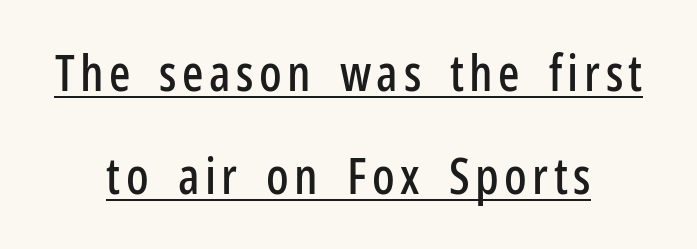
The letters advance in unequal steps, a hallmark of proportional type. I'd call this a sans setting — the letters go barefoot. The typesetter chose a symmetrical, centered arrangement here. Is there any slant? The stems are plumb.
